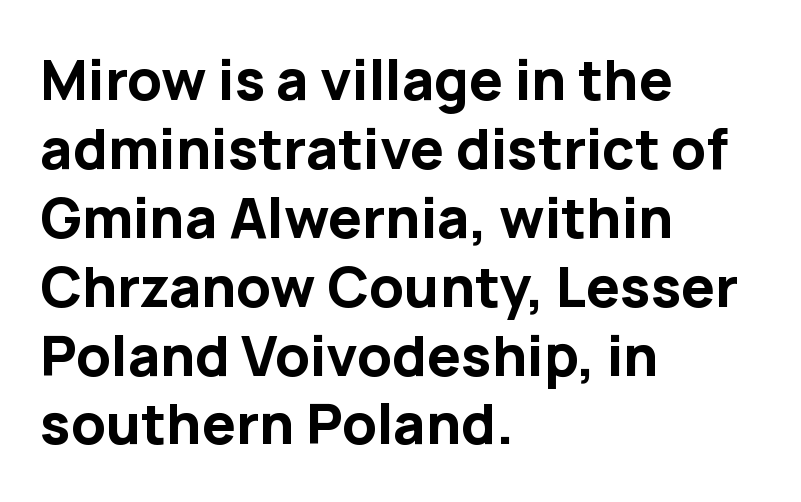
Q: Is the text bold? A: Yes.
Q: Is the text italic (slanted)? A: No, it is upright.
Q: Is the typeface a serif or a sans-serif typeface? A: Sans-serif.
Q: Is the text underlined? A: No.
Q: How is the paragraph aligned? A: Left-aligned.
Q: Is the spacing between letters normal or unusually wide? A: Normal.
Q: Width (condensed, normal, or wide)? A: Normal.
Q: Stroke contrast? A: Low.
Q: x-height? A: Medium.
Q: Monospaced? A: No.
